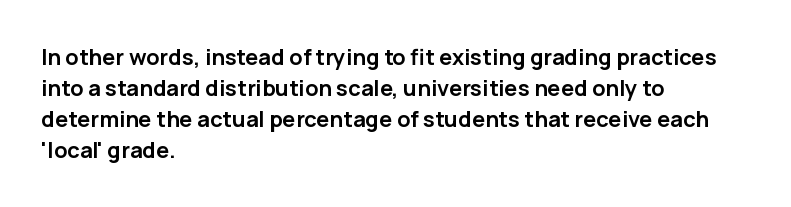
The image shows 22 px bold type, upright; set left-aligned, normal line spacing (1.41x), normal letter spacing, not underlined.
